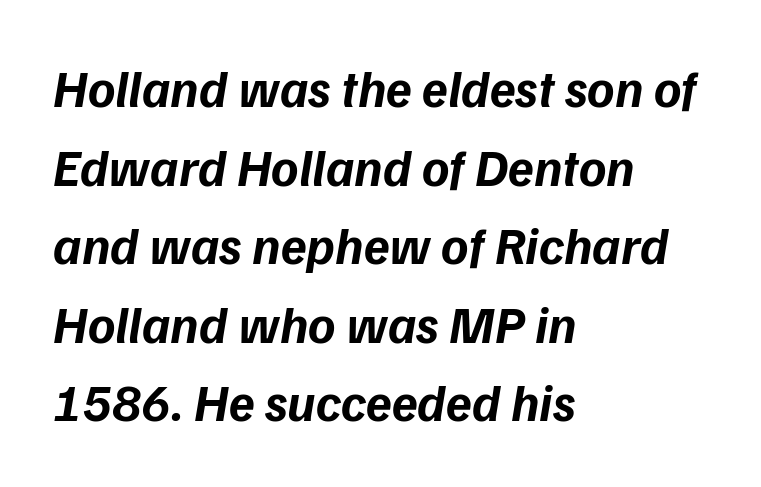
{"serif": "no", "bold": "yes", "weight": "bold", "width": "normal", "stroke_contrast": "low", "x_height": "medium", "monospaced": "no", "underline": "no", "align": "left", "line_spacing": "normal", "line_spacing_ratio": 1.51, "letter_spacing": "normal", "letter_spacing_em": 0.0, "glyph_px": 52}
